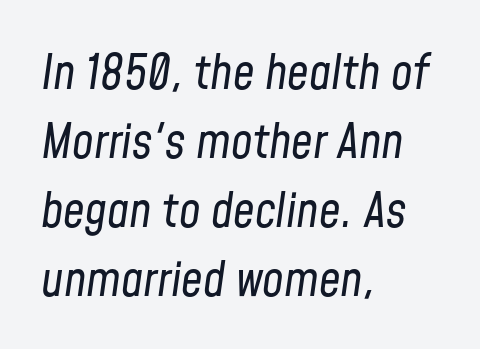
How would I describe the line gaps? Plain and ordinary. Unmarked baselines from the first word to the last. The lettering tilts uniformly, giving the passage an italic look. Think of a printed novel: that variable character pitch is what you see here. Compared with typical body copy, the letter spacing here is the same. Weight: regular or lighter.
